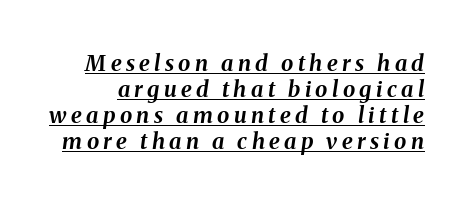
Tall strokes in this sample are angled rather than plumb. Plenty of ink on the page — the face is bold. A continuous stroke trails under the words, as in a hyperlink. Display-style spreading of the glyphs; the letterfit is very open.
